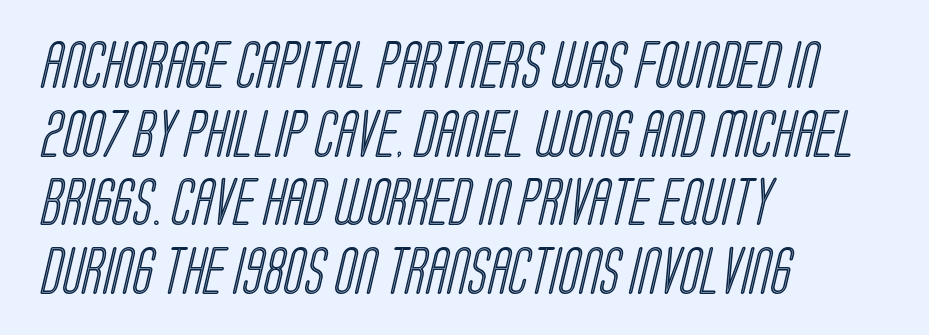
The image shows 48 px condensed type; set left-aligned, normal line spacing (1.43x), normal letter spacing, not underlined; a large x-height.
